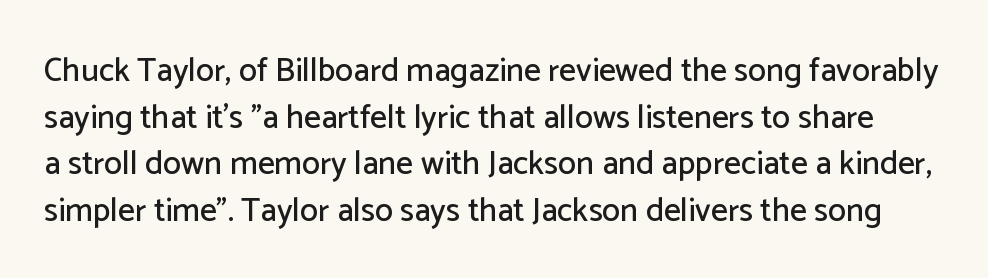
{"serif": "no", "italic": "no", "width": "normal", "stroke_contrast": "low", "x_height": "medium", "monospaced": "no", "underline": "no", "line_spacing": "normal", "line_spacing_ratio": 1.41, "letter_spacing": "normal", "letter_spacing_em": 0.0, "glyph_px": 33}
